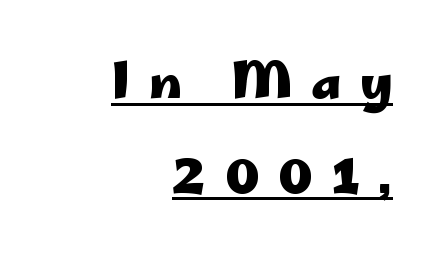
The image shows 48 px heavy, wide sans-serif type, upright; set right-aligned, loose line spacing (1.97x), unusually wide letter spacing (+0.4 em), underlined; low stroke contrast and a small x-height.
